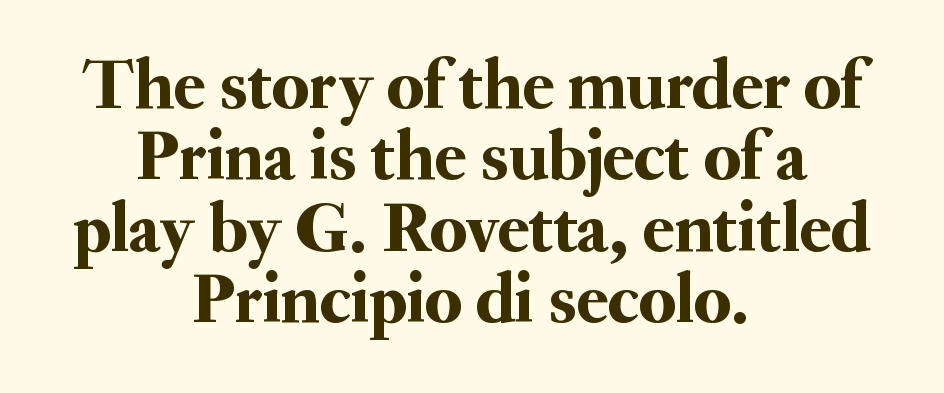
{"serif": "yes", "italic": "no", "width": "normal", "stroke_contrast": "medium", "x_height": "small", "monospaced": "no", "underline": "no", "align": "center", "line_spacing": "tight", "line_spacing_ratio": 0.99, "letter_spacing": "normal", "letter_spacing_em": 0.0, "glyph_px": 72}
